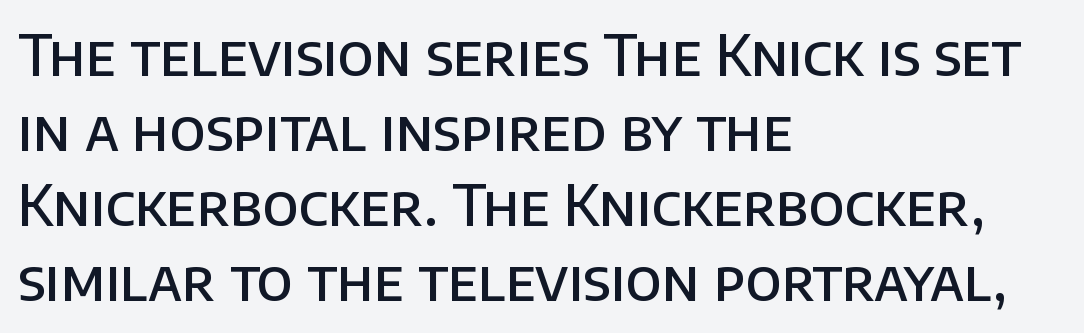
Q: Is the text bold? A: Semi-bold.
Q: Is the text italic (slanted)? A: No, it is upright.
Q: Is the typeface a serif or a sans-serif typeface? A: Sans-serif.
Q: Is the text underlined? A: No.
Q: How is the paragraph aligned? A: Left-aligned.
Q: Is the spacing between letters normal or unusually wide? A: Normal.
Q: Is the spacing between lines tight, normal or loose? A: Normal.
Q: Width (condensed, normal, or wide)? A: Normal.
Q: Stroke contrast? A: Low.
Q: x-height? A: Large.
Q: Monospaced? A: No.
